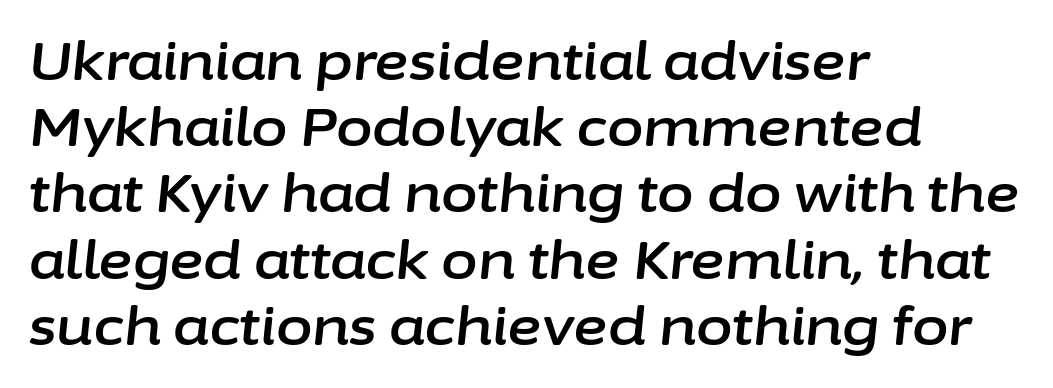
Tracking value appears to be zero — textbook default spacing. The gap between lines stays unmarked. Looking at the ascenders, they clearly lean. Horizontally, the lines are justified to the leading edge only.
